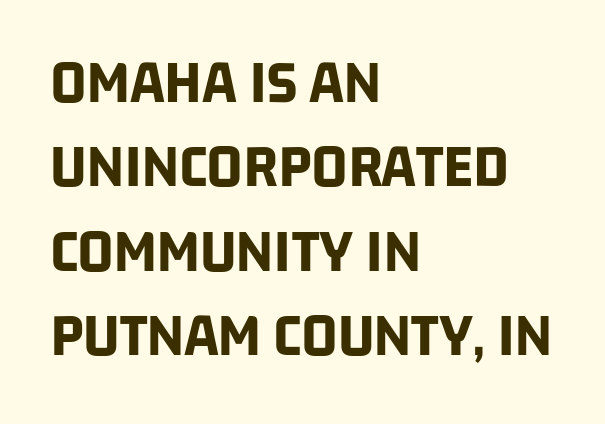
The image shows 63 px bold, condensed sans-serif type; set left-aligned, normal line spacing (1.34x), normal letter spacing, not underlined; low stroke contrast and a large x-height.
